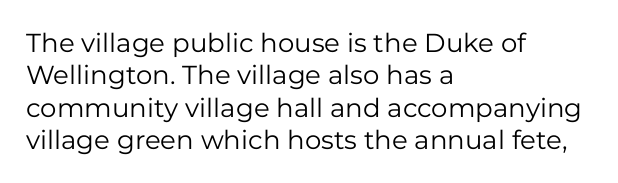
{"italic": "no", "bold": "no", "underline": "no", "align": "left", "line_spacing": "normal", "line_spacing_ratio": 1.25, "letter_spacing": "normal", "letter_spacing_em": 0.0, "glyph_px": 26}
